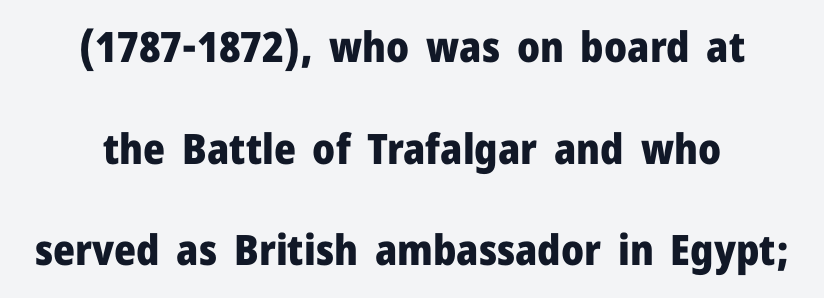
Q: Is the text bold? A: Yes.
Q: Is the text italic (slanted)? A: No, it is upright.
Q: Is the typeface a serif or a sans-serif typeface? A: Sans-serif.
Q: Is the text underlined? A: No.
Q: How is the paragraph aligned? A: Centered.
Q: Is the spacing between letters normal or unusually wide? A: Normal.
Q: Is the spacing between lines tight, normal or loose? A: Loose.
Q: Width (condensed, normal, or wide)? A: Normal.
Q: Stroke contrast? A: Low.
Q: x-height? A: Medium.
Q: Monospaced? A: No.
